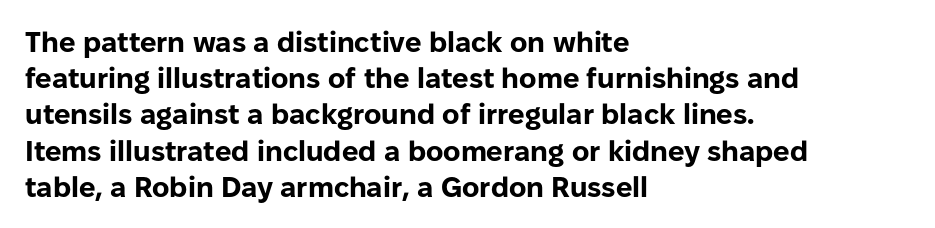
Q: Is the text bold? A: Yes.
Q: Is the text italic (slanted)? A: No, it is upright.
Q: Is the typeface a serif or a sans-serif typeface? A: Sans-serif.
Q: Is the text underlined? A: No.
Q: How is the paragraph aligned? A: Left-aligned.
Q: Is the spacing between letters normal or unusually wide? A: Normal.
Q: Is the spacing between lines tight, normal or loose? A: Normal.
Q: Width (condensed, normal, or wide)? A: Normal.
Q: Stroke contrast? A: Low.
Q: x-height? A: Medium.
Q: Monospaced? A: No.
